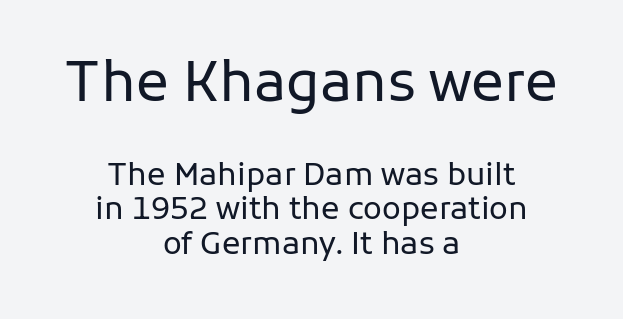
Q: Is the text bold? A: No.
Q: Is the text italic (slanted)? A: No, it is upright.
Q: Is the typeface a serif or a sans-serif typeface? A: Sans-serif.
Q: Is the text underlined? A: No.
Q: How is the paragraph aligned? A: Centered.
Q: Is the spacing between letters normal or unusually wide? A: Normal.
Q: Is the spacing between lines tight, normal or loose? A: Tight.
Q: Which block of text is set in a larger size, the first (top) or the second (bottom)? A: The first (top) one.
Q: Width (condensed, normal, or wide)? A: Normal.
Q: Stroke contrast? A: Low.
Q: x-height? A: Medium.
Q: Monospaced? A: No.
